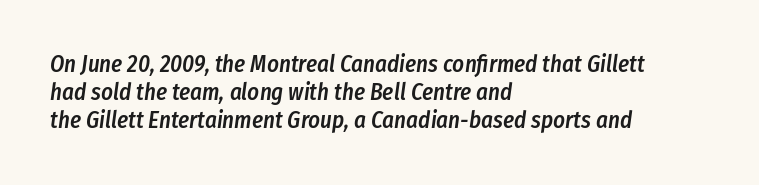
Is the type slanted? Yes — the strokes lean at a clear angle. Type without underlining. How are the letters spaced? Ordinarily, with no added tracking. Is the type bold? Partly — it's a semibold, heavier than regular but not fully bold. These lines stack with their left ends in a neat column.
